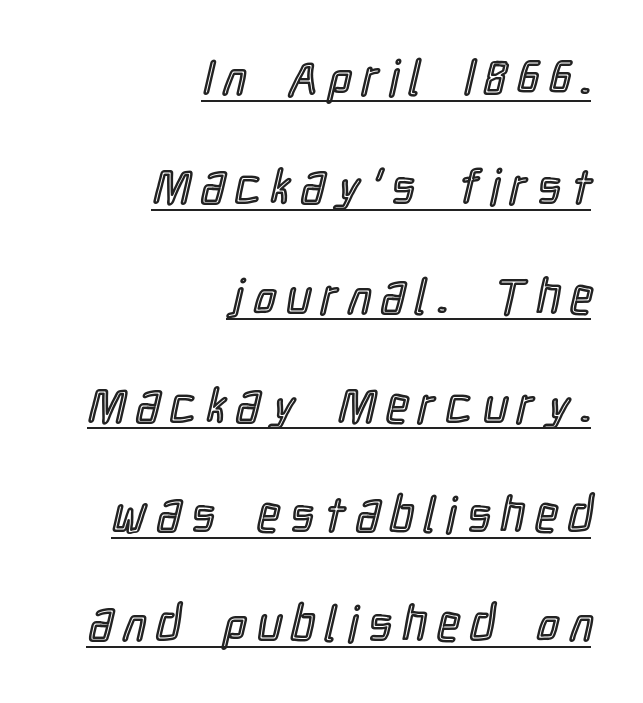
Q: Is the text italic (slanted)? A: Yes.
Q: Is the text underlined? A: Yes.
Q: How is the paragraph aligned? A: Right-aligned.
Q: Is the spacing between letters normal or unusually wide? A: Unusually wide.
Q: Is the spacing between lines tight, normal or loose? A: Loose.
Q: Width (condensed, normal, or wide)? A: Condensed.
Q: x-height? A: Medium.
Q: Monospaced? A: No.
